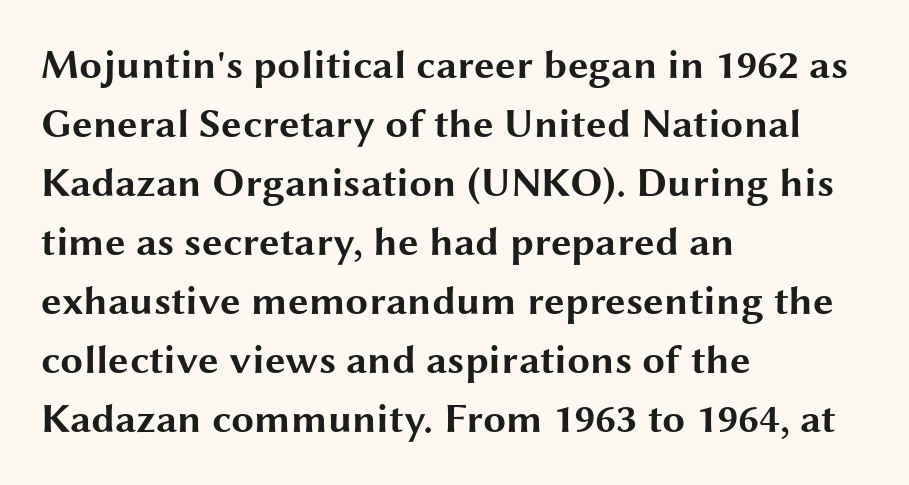
In terms of letterspacing, this is plain default setting. This sample has the flowing, uneven cadence of proportional lettering. Heft: maximum for text — a bold. Reading down the column, the eye jumps a familiar distance to each next line. A clean baseline with only descenders dipping below it.
